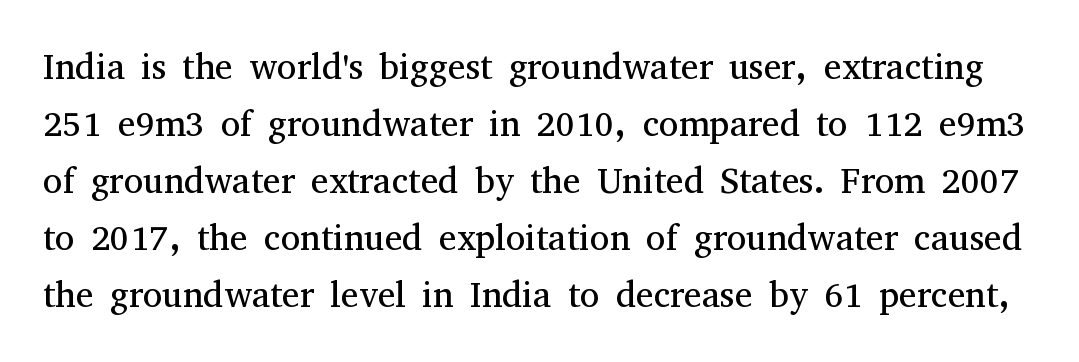
{"serif": "yes", "italic": "no", "bold": "no", "weight": "regular", "width": "normal", "stroke_contrast": "medium", "x_height": "medium", "monospaced": "no", "underline": "no", "line_spacing": "normal", "line_spacing_ratio": 1.58, "letter_spacing": "normal", "letter_spacing_em": 0.0, "glyph_px": 36}
